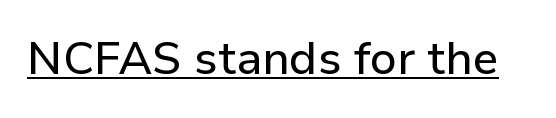
The image shows 46 px sans-serif type, upright; set normal letter spacing, underlined; low stroke contrast and a medium x-height.
